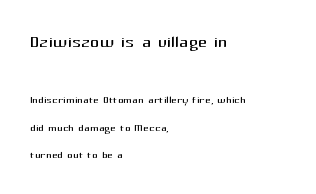
{"italic": "no", "bold": "no", "underline": "no", "align": "left", "line_spacing": "loose", "line_spacing_ratio": 1.96, "letter_spacing": "normal", "letter_spacing_em": 0.0, "larger_block": "first", "size_ratio": 1.64, "glyph_px": 23}
